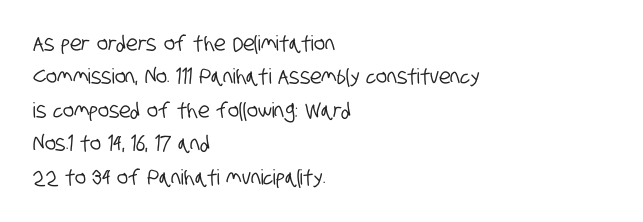
Q: Is the text underlined? A: No.
Q: How is the paragraph aligned? A: Left-aligned.
Q: Is the spacing between letters normal or unusually wide? A: Normal.
Q: Is the spacing between lines tight, normal or loose? A: Normal.
